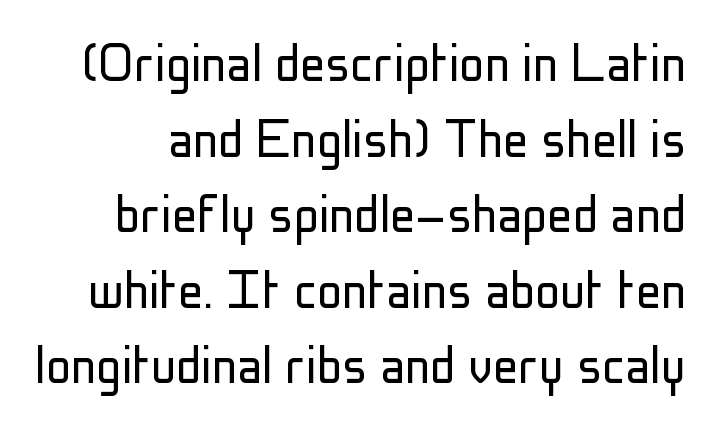
{"serif": "no", "italic": "no", "bold": "no", "weight": "light", "width": "condensed", "stroke_contrast": "low", "x_height": "medium", "monospaced": "no", "underline": "no", "line_spacing_ratio": 1.2, "letter_spacing": "normal", "letter_spacing_em": 0.0, "glyph_px": 63}
